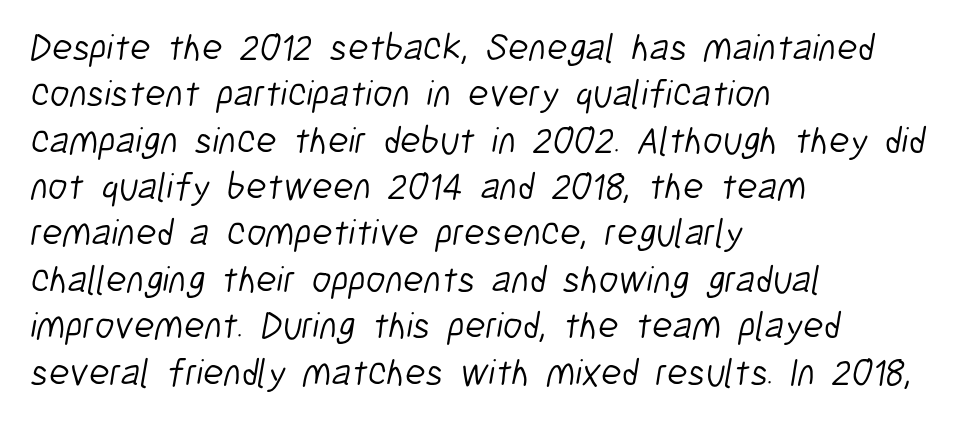
The image shows 38 px light, condensed sans-serif type; set left-aligned, line spacing 1.22x, normal letter spacing, not underlined; low stroke contrast and a medium x-height.
